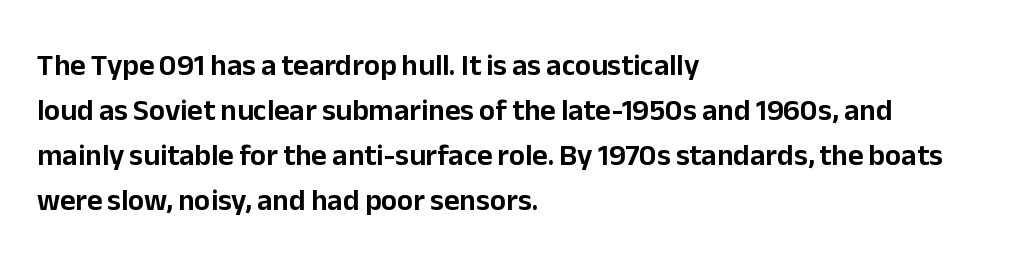
The specimen omits any rule beneath the text block's lines. The setting favours the left margin, as ordinary paragraphs usually do. How would I describe the line gaps? Plain and ordinary. The face used here is rendered with its standard letterfit.
